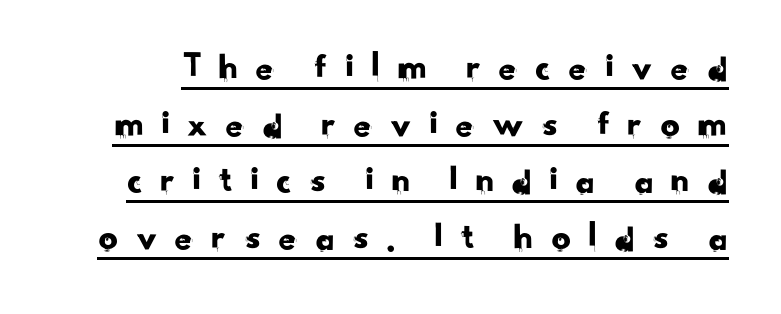
The image shows 38 px sans-serif type; set normal line spacing (1.49x), unusually wide letter spacing (+0.4 em), underlined; low stroke contrast and a small x-height.
